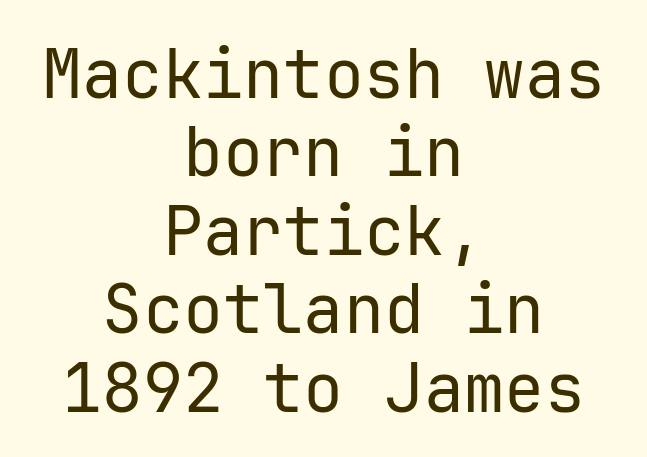
This sample has the even, mechanical cadence of fixed-width lettering. The gaps between neighbouring characters are ordinary and unremarkable. The lines in this sample share a center point and differ in where they start and stop. Counters stay open thanks to moderate or lighter strokes.
